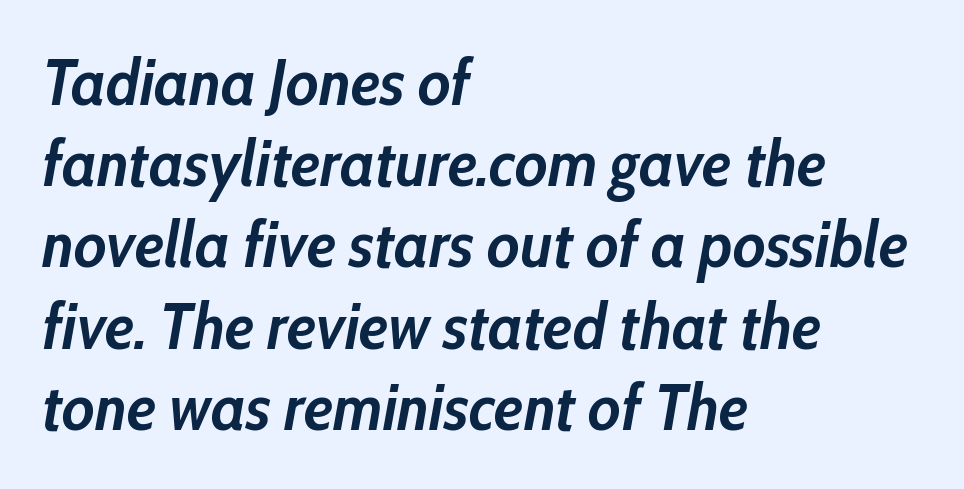
{"italic": "yes", "lean": "right", "slant_degrees": 10, "bold": "yes", "weight": "semibold", "width": "condensed", "stroke_contrast": "low", "x_height": "medium", "monospaced": "no", "underline": "no", "align": "left", "line_spacing": "normal", "line_spacing_ratio": 1.25, "letter_spacing": "normal", "letter_spacing_em": 0.0, "glyph_px": 65}
